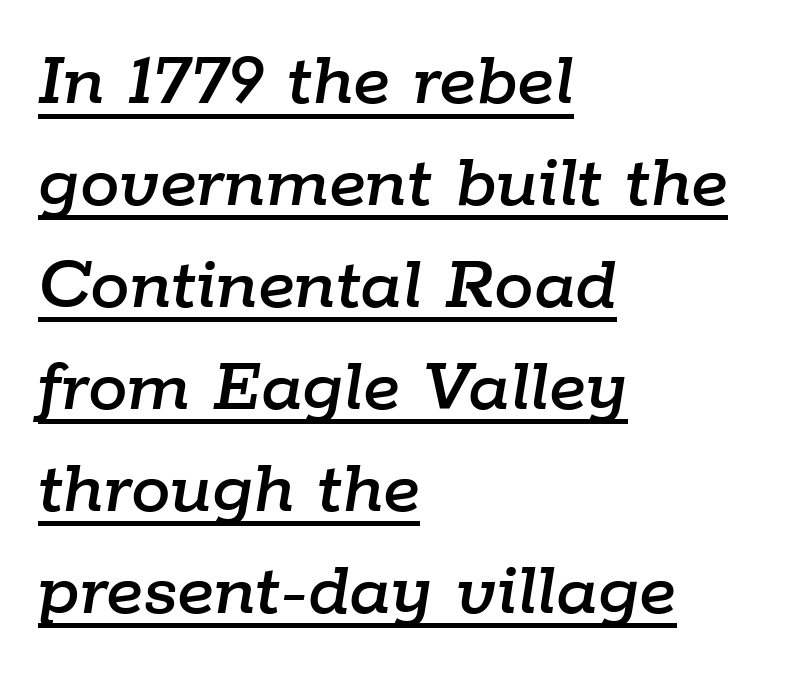
A typesetter would call this leading conventional body-copy spacing. The rendering uses natural spacing where letterforms have individual widths. In CSS terms this would be text-align: left. Does a line run under the words? Yes, clearly.
